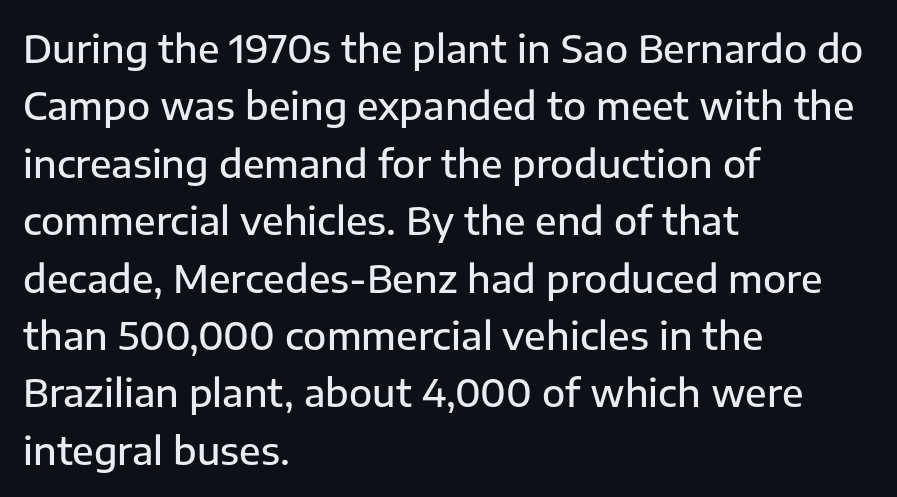
The image shows 38 px semibold sans-serif type, upright; set left-aligned, normal line spacing (1.51x), normal letter spacing, not underlined; low stroke contrast and a medium x-height.
